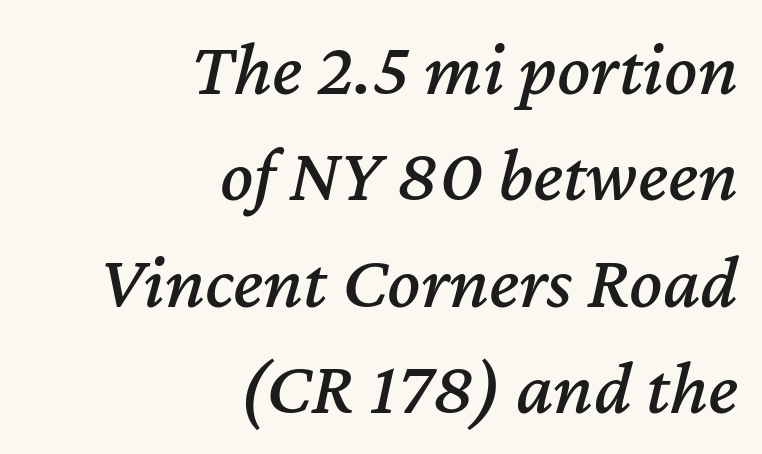
Note the varied advance widths — an 'i' is clearly narrower than an 'm'. A normal amount of white space separates one row of letters from the next. The setting favours the right margin, as signatures and pull-quotes sometimes do. Tall strokes in this sample are angled rather than plumb.
